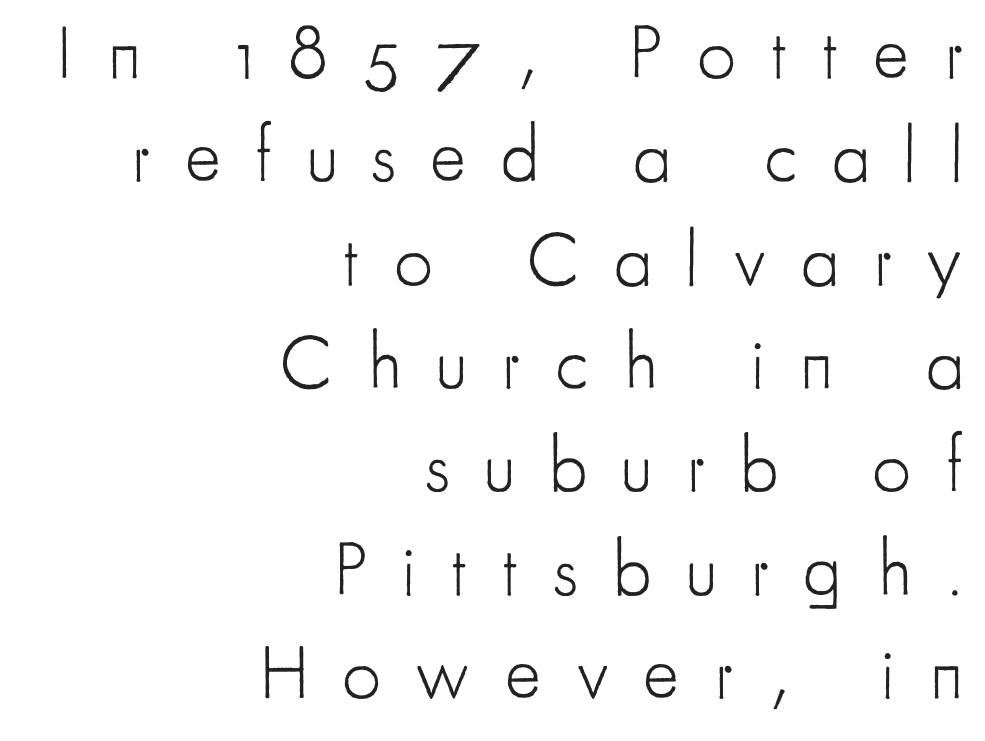
{"serif": "no", "italic": "no", "bold": "no", "weight": "light", "width": "condensed", "stroke_contrast": "low", "x_height": "small", "monospaced": "no", "underline": "no", "align": "right", "line_spacing": "normal", "line_spacing_ratio": 1.36, "letter_spacing": "wide", "letter_spacing_em": 0.46, "glyph_px": 76}
